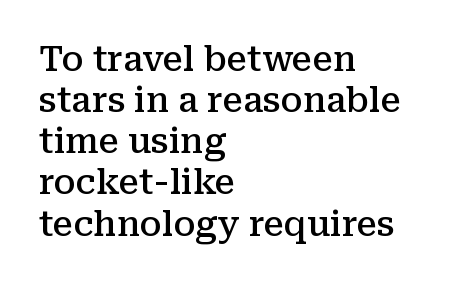
{"serif": "yes", "italic": "no", "bold": "semi", "weight": "semibold", "width": "normal", "stroke_contrast": "medium", "x_height": "medium", "monospaced": "no", "underline": "no", "align": "left", "line_spacing_ratio": 1.21, "letter_spacing": "normal", "letter_spacing_em": 0.0, "glyph_px": 34}
